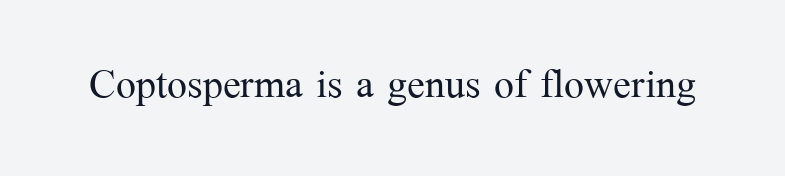
{"serif": "yes", "italic": "no", "bold": "no", "weight": "light", "width": "normal", "stroke_contrast": "medium", "x_height": "medium", "monospaced": "no", "underline": "no", "letter_spacing": "normal", "letter_spacing_em": 0.0, "glyph_px": 53}
